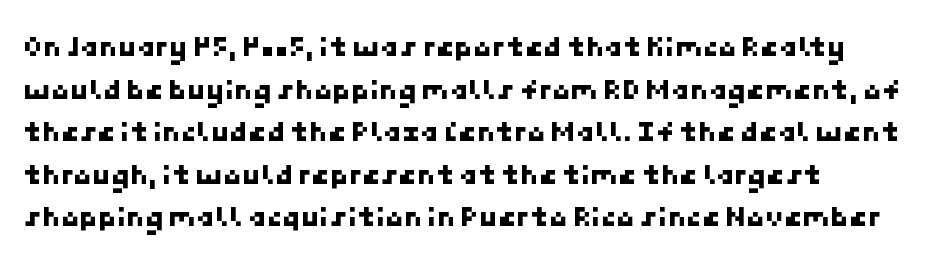
Q: Is the typeface a serif or a sans-serif typeface? A: Sans-serif.
Q: Is the text underlined? A: No.
Q: Is the spacing between letters normal or unusually wide? A: Normal.
Q: Is the spacing between lines tight, normal or loose? A: Normal.
Q: Width (condensed, normal, or wide)? A: Normal.
Q: Stroke contrast? A: Low.
Q: x-height? A: Medium.
